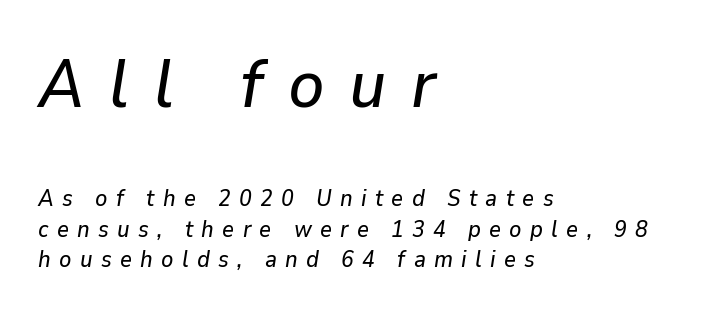
Compare the two chunks: the upper has the greater cap height. Tracking here is generous; glyphs stand well apart from one another. Each letter keeps its own natural width here, so spacing adapts to shape. If you measured baseline to baseline, you'd find a middling distance.
